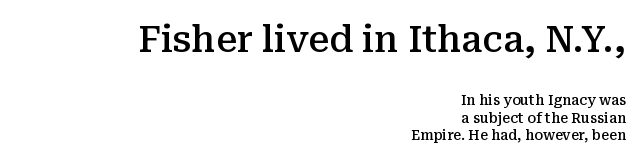
The letters stand upright; this is a roman face. Each letter keeps its own natural width here, so spacing adapts to shape. The text was rendered using a seriffed face with decorative stroke endings. Line ends are locked; line starts wander.
